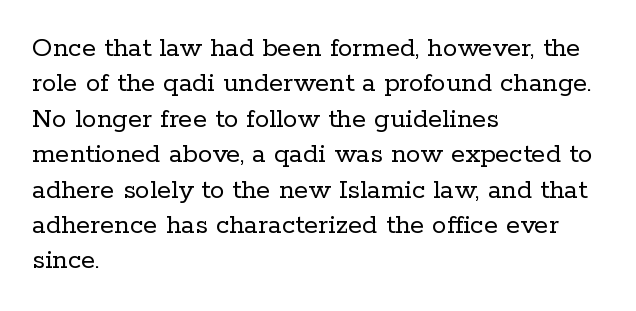
The image shows 29 px regular-weight serif type, upright; set left-aligned, line spacing 1.22x, normal letter spacing, not underlined; low stroke contrast and a medium x-height.
